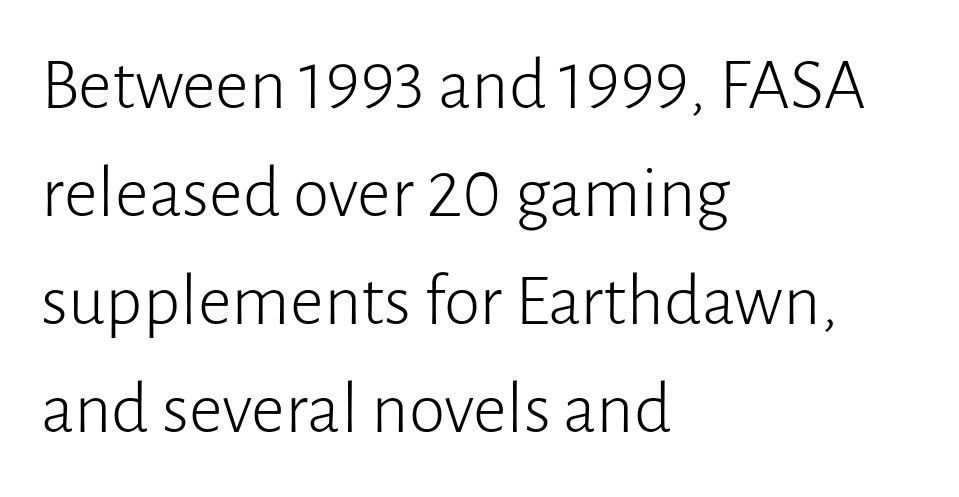
{"serif": "no", "italic": "no", "bold": "no", "weight": "light", "width": "normal", "stroke_contrast": "low", "x_height": "medium", "monospaced": "no", "underline": "no", "align": "left", "line_spacing": "normal", "line_spacing_ratio": 1.46, "letter_spacing": "normal", "letter_spacing_em": 0.0, "glyph_px": 74}
